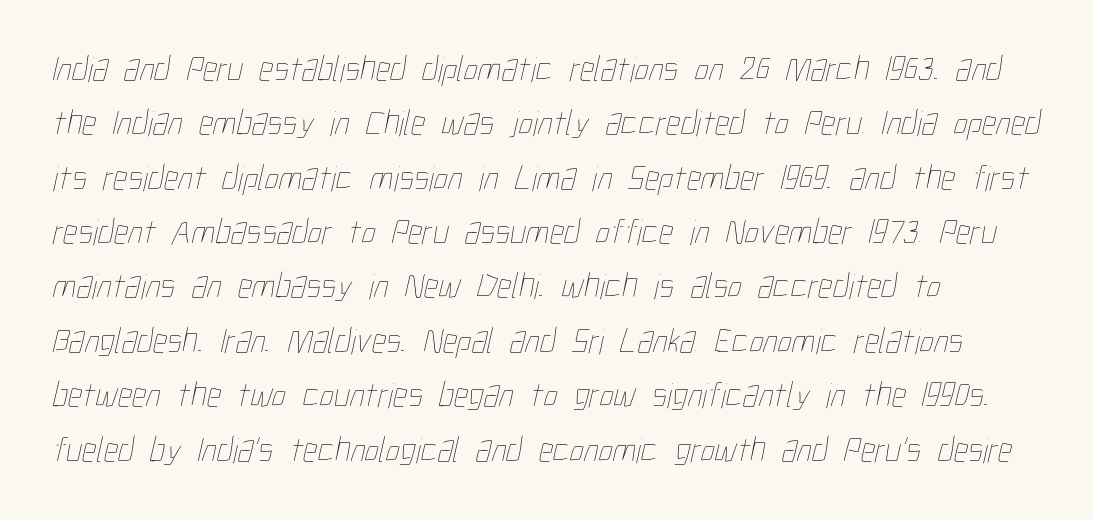
Q: Is the text bold? A: No.
Q: Is the text underlined? A: No.
Q: How is the paragraph aligned? A: Left-aligned.
Q: Is the spacing between letters normal or unusually wide? A: Normal.
Q: Is the spacing between lines tight, normal or loose? A: Normal.
Q: Width (condensed, normal, or wide)? A: Condensed.
Q: Stroke contrast? A: Low.
Q: x-height? A: Medium.
Q: Monospaced? A: No.
